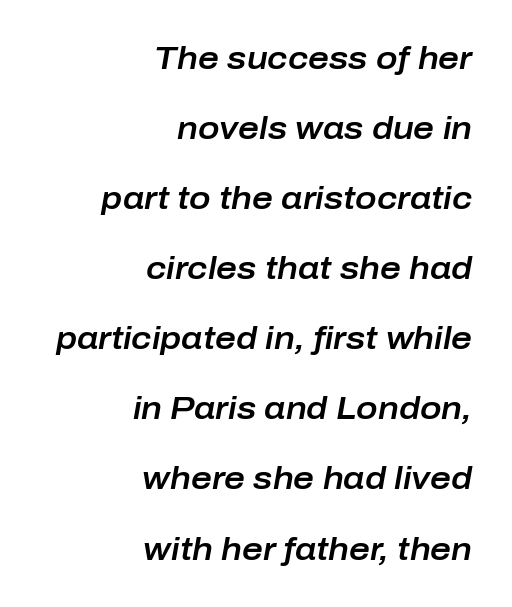
{"italic": "yes", "lean": "right", "slant_degrees": 10, "width": "normal", "stroke_contrast": "low", "x_height": "medium", "monospaced": "no", "underline": "no", "align": "right", "line_spacing": "loose", "line_spacing_ratio": 2.19, "letter_spacing": "normal", "letter_spacing_em": 0.0, "glyph_px": 32}
